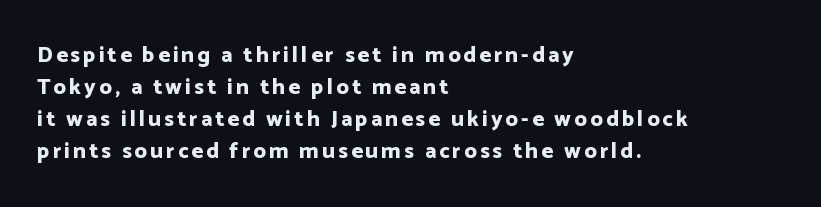
{"italic": "no", "bold": "yes", "underline": "no", "align": "left", "line_spacing": "normal", "line_spacing_ratio": 1.45, "glyph_px": 22}
